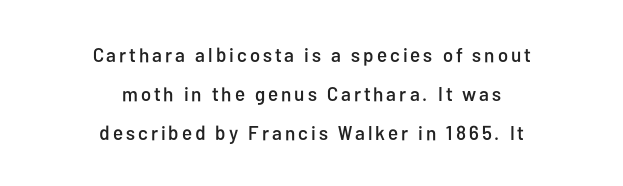
The image shows 20 px text type, upright; set centered, loose line spacing (1.94x), not underlined.
